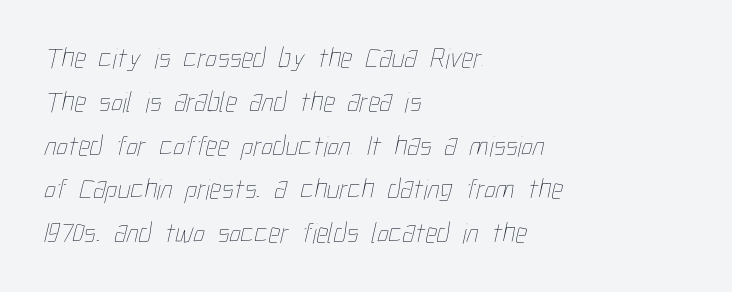
The image shows 29 px thin, condensed type; set left-aligned, normal line spacing (1.51x), normal letter spacing, not underlined; low stroke contrast and a medium x-height.
